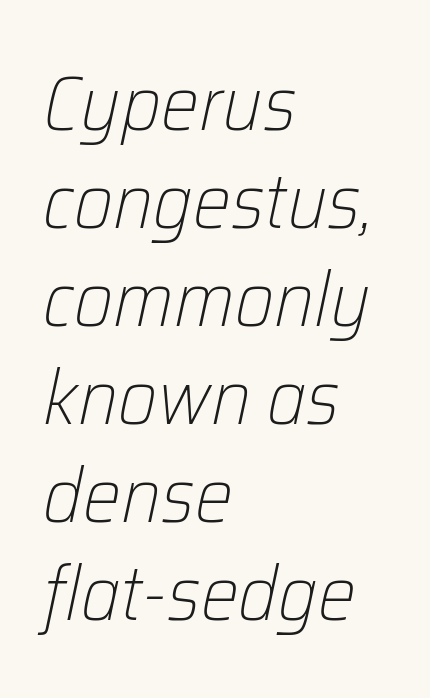
The setting favours the left margin, as ordinary paragraphs usually do. The rendering uses natural spacing where letterforms have individual widths. The passage shown has conventional tracking throughout. The passage shown stacks its lines at a standard gap. Quick note: italic.
